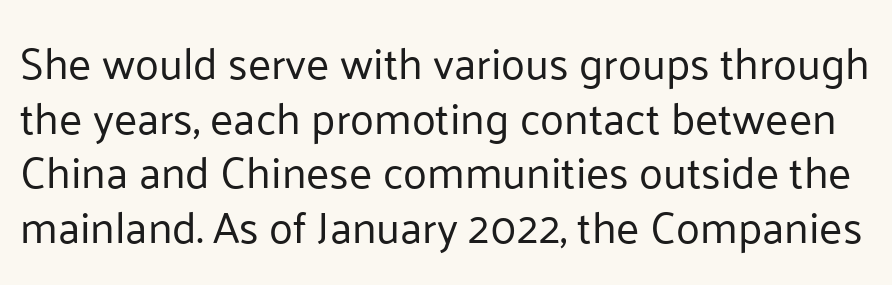
Q: Is the text bold? A: No.
Q: Is the text italic (slanted)? A: No, it is upright.
Q: Is the typeface a serif or a sans-serif typeface? A: Sans-serif.
Q: Is the text underlined? A: No.
Q: Is the spacing between letters normal or unusually wide? A: Normal.
Q: Width (condensed, normal, or wide)? A: Normal.
Q: Stroke contrast? A: Low.
Q: x-height? A: Medium.
Q: Monospaced? A: No.
